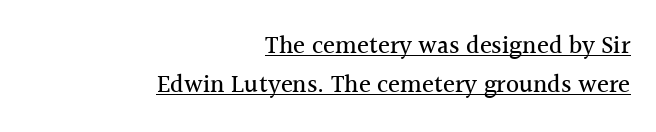
{"italic": "no", "underline": "yes", "align": "right", "line_spacing": "normal", "line_spacing_ratio": 1.55, "letter_spacing": "normal", "letter_spacing_em": 0.0, "glyph_px": 25}
